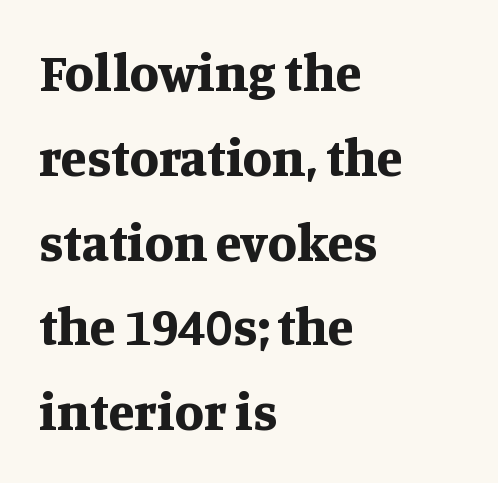
Q: Is the text bold? A: Yes.
Q: Is the text italic (slanted)? A: No, it is upright.
Q: Is the typeface a serif or a sans-serif typeface? A: Serif.
Q: Is the text underlined? A: No.
Q: How is the paragraph aligned? A: Left-aligned.
Q: Is the spacing between letters normal or unusually wide? A: Normal.
Q: Is the spacing between lines tight, normal or loose? A: Normal.
Q: Width (condensed, normal, or wide)? A: Normal.
Q: Stroke contrast? A: Medium.
Q: x-height? A: Large.
Q: Monospaced? A: No.
